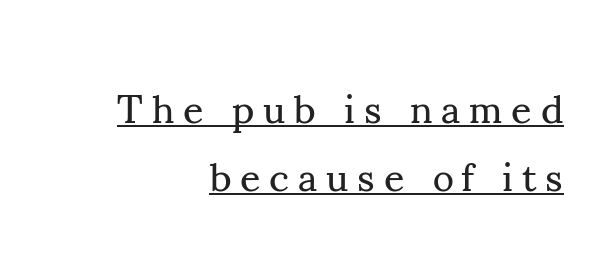
The face used here appears with an underline applied. The line texture is sparse and dotted thanks to wide tracking. I'd call this a serif setting — the letters wear small feet. In terms of leading, this rendering sits right in the middle. Looks like regular typesetting: each glyph gets only the width it needs.
